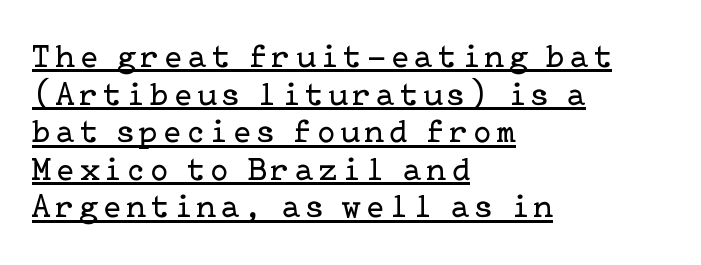
The image shows 33 px regular-weight serif type, upright; set left-aligned, tight line spacing (1.14x), underlined; low stroke contrast and a medium x-height.
